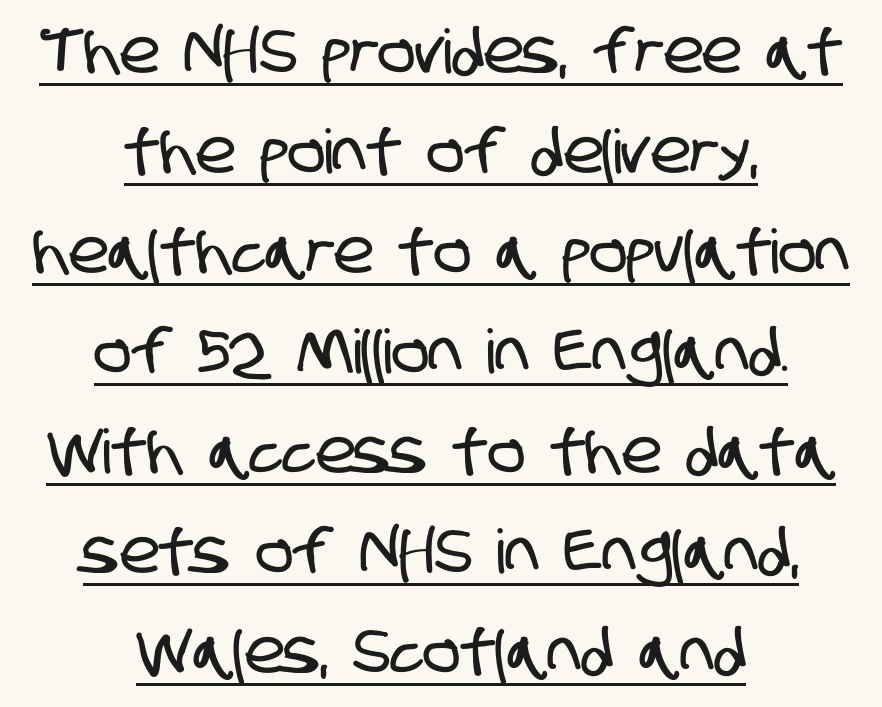
{"serif": "no", "width": "condensed", "stroke_contrast": "low", "x_height": "large", "monospaced": "no", "underline": "yes", "align": "center", "line_spacing": "normal", "line_spacing_ratio": 1.64, "letter_spacing": "normal", "letter_spacing_em": 0.0, "glyph_px": 61}
